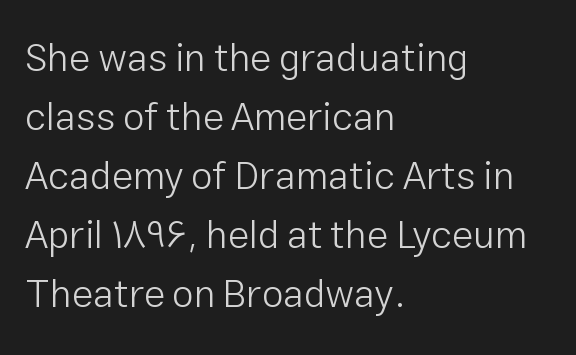
Q: Is the text bold? A: No.
Q: Is the text italic (slanted)? A: No, it is upright.
Q: Is the typeface a serif or a sans-serif typeface? A: Sans-serif.
Q: Is the text underlined? A: No.
Q: How is the paragraph aligned? A: Left-aligned.
Q: Is the spacing between letters normal or unusually wide? A: Normal.
Q: Is the spacing between lines tight, normal or loose? A: Normal.
Q: Width (condensed, normal, or wide)? A: Normal.
Q: Stroke contrast? A: Low.
Q: x-height? A: Medium.
Q: Monospaced? A: No.
